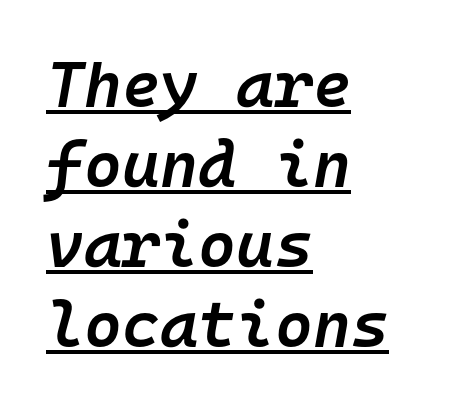
{"italic": "yes", "lean": "right", "slant_degrees": 10, "bold": "semi", "weight": "semibold", "width": "normal", "stroke_contrast": "low", "x_height": "medium", "monospaced": "yes", "underline": "yes", "align": "left", "line_spacing_ratio": 1.23, "letter_spacing": "normal", "letter_spacing_em": 0.0, "glyph_px": 65}
